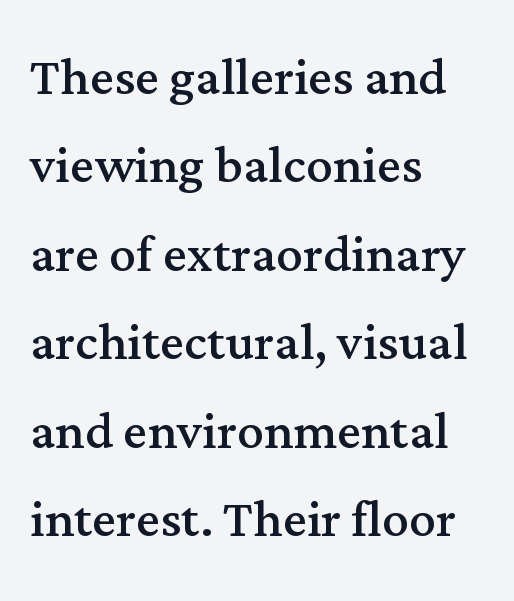
Q: Is the text bold? A: No.
Q: Is the text italic (slanted)? A: No, it is upright.
Q: Is the typeface a serif or a sans-serif typeface? A: Serif.
Q: Is the text underlined? A: No.
Q: How is the paragraph aligned? A: Left-aligned.
Q: Is the spacing between letters normal or unusually wide? A: Normal.
Q: Is the spacing between lines tight, normal or loose? A: Normal.
Q: Width (condensed, normal, or wide)? A: Normal.
Q: Stroke contrast? A: Medium.
Q: x-height? A: Medium.
Q: Monospaced? A: No.
